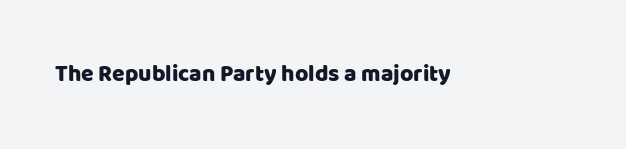
Each word holds together tightly as a unit, with standard inter-letter gaps. Posture: upright roman. The specimen omits any rule beneath the text block's lines.
